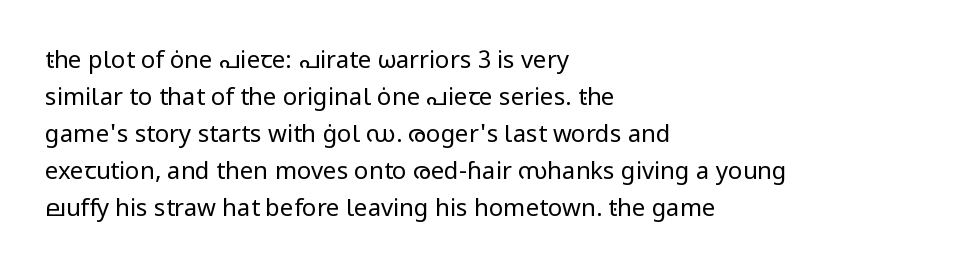
The image shows 24 px text type, upright; set left-aligned, normal line spacing (1.54x), normal letter spacing, not underlined.
